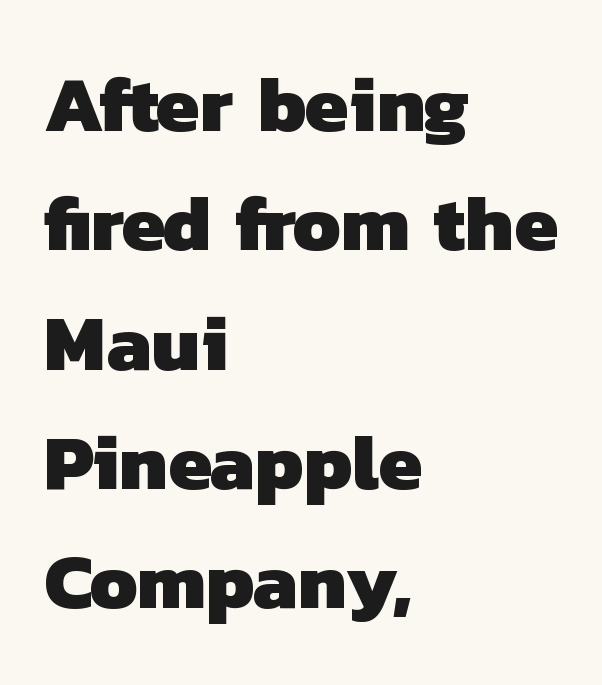
The image shows 79 px heavy sans-serif type; set left-aligned, normal line spacing (1.51x), normal letter spacing, not underlined; low stroke contrast and a medium x-height.
